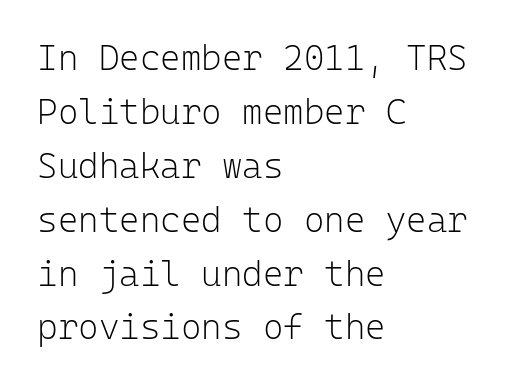
Q: Is the text bold? A: No.
Q: Is the text italic (slanted)? A: No, it is upright.
Q: Is the typeface a serif or a sans-serif typeface? A: Sans-serif.
Q: Is the text underlined? A: No.
Q: How is the paragraph aligned? A: Left-aligned.
Q: Is the spacing between letters normal or unusually wide? A: Normal.
Q: Is the spacing between lines tight, normal or loose? A: Normal.
Q: Width (condensed, normal, or wide)? A: Normal.
Q: Stroke contrast? A: Low.
Q: x-height? A: Medium.
Q: Monospaced? A: Yes.
